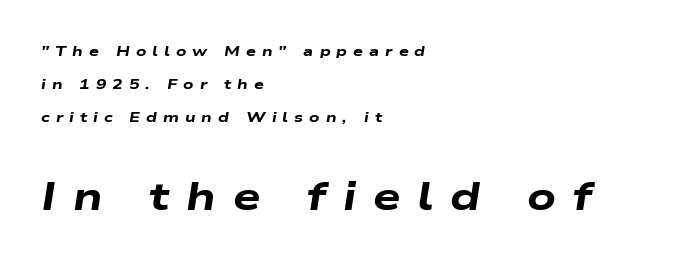
The image shows 39 px heavy, wide type, italic (leaning right); set left-aligned, loose line spacing (2.34x), unusually wide letter spacing (+0.43 em), not underlined; the second (bottom) block is 2.79x larger; low stroke contrast and a medium x-height.
